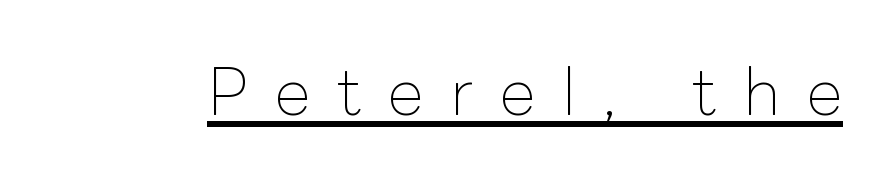
The image shows 62 px thin type, upright; set unusually wide letter spacing (+0.44 em), underlined; low stroke contrast and a medium x-height.
